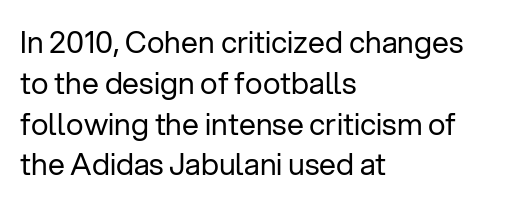
The image shows 30 px regular-weight sans-serif type, upright; set left-aligned, normal line spacing (1.36x), normal letter spacing, not underlined; low stroke contrast and a medium x-height.
